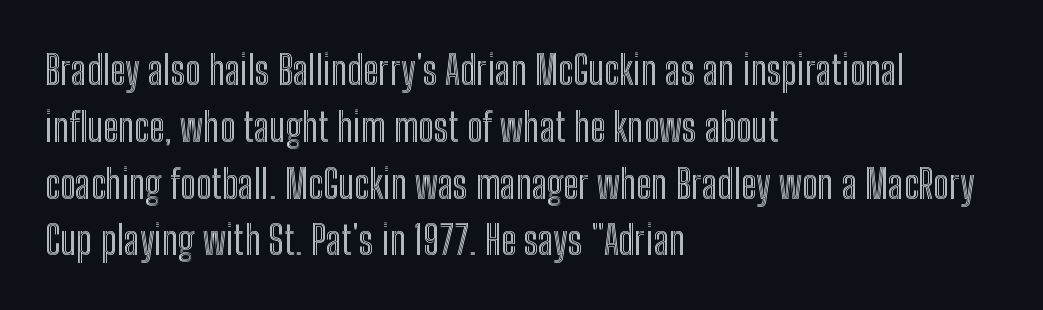
Q: Is the text italic (slanted)? A: No, it is upright.
Q: Is the text underlined? A: No.
Q: How is the paragraph aligned? A: Left-aligned.
Q: Is the spacing between letters normal or unusually wide? A: Normal.
Q: Is the spacing between lines tight, normal or loose? A: Normal.
Q: Width (condensed, normal, or wide)? A: Condensed.
Q: x-height? A: Medium.
Q: Monospaced? A: No.
